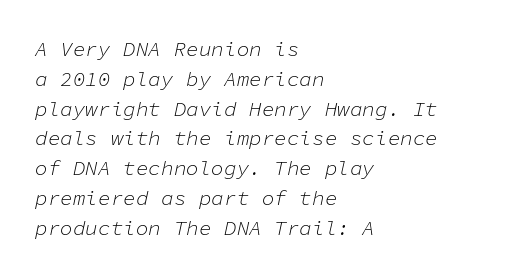
Q: Is the text bold? A: No.
Q: Is the text italic (slanted)? A: Yes, it leans right by about 11 degrees.
Q: Is the text underlined? A: No.
Q: How is the paragraph aligned? A: Left-aligned.
Q: Is the spacing between letters normal or unusually wide? A: Normal.
Q: Is the spacing between lines tight, normal or loose? A: Normal.
